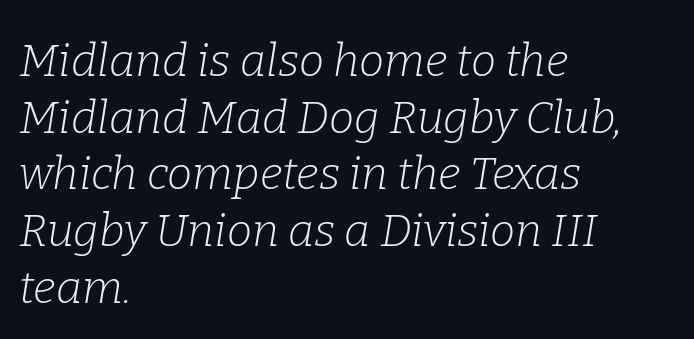
The image shows 45 px light serif type, italic (leaning right); set left-aligned, normal line spacing (1.26x), normal letter spacing, not underlined; low stroke contrast and a medium x-height.
